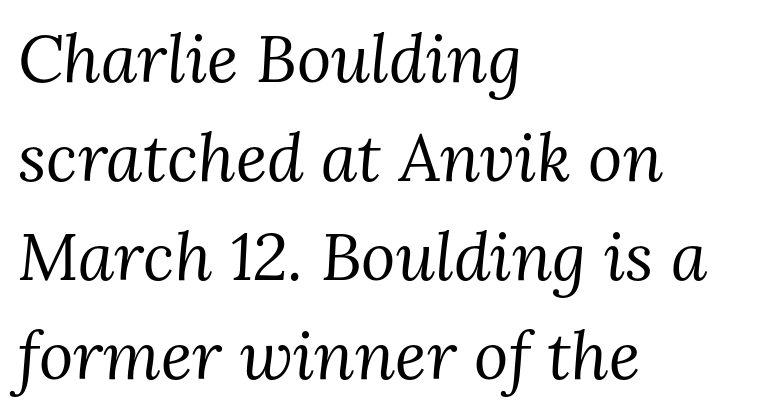
{"serif": "yes", "italic": "yes", "lean": "right", "slant_degrees": 3, "bold": "no", "weight": "regular", "width": "normal", "stroke_contrast": "medium", "x_height": "medium", "monospaced": "no", "underline": "no", "align": "left", "line_spacing": "normal", "line_spacing_ratio": 1.5, "letter_spacing": "normal", "letter_spacing_em": 0.0, "glyph_px": 66}
